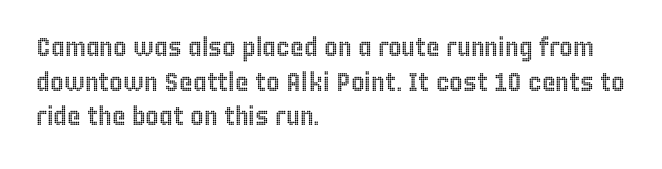
Reading down the block, your eye returns to a fixed left position each line. The line-height multiplier appears to be the usual default. Anything drawn beneath the words? Only blank space. Nope, not italic — everything's standing straight. No extra tracking has been applied to these lines.
